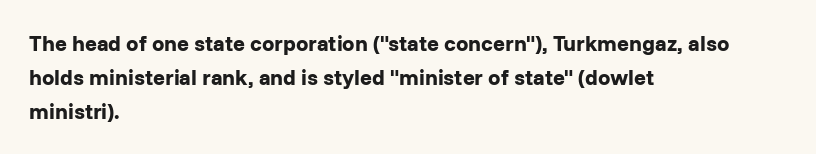
The lettering holds an erect, upright posture throughout. No word sits above an underline. Thick stems and heavy bowls — unmistakably bold. How are the letters spaced? Ordinarily, with no added tracking. Line beginnings align vertically; line endings do not.
